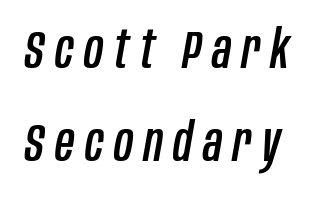
The image shows 53 px condensed type, italic (leaning right); set line spacing 1.75x, unusually wide letter spacing (+0.2 em), not underlined; low stroke contrast and a large x-height.
